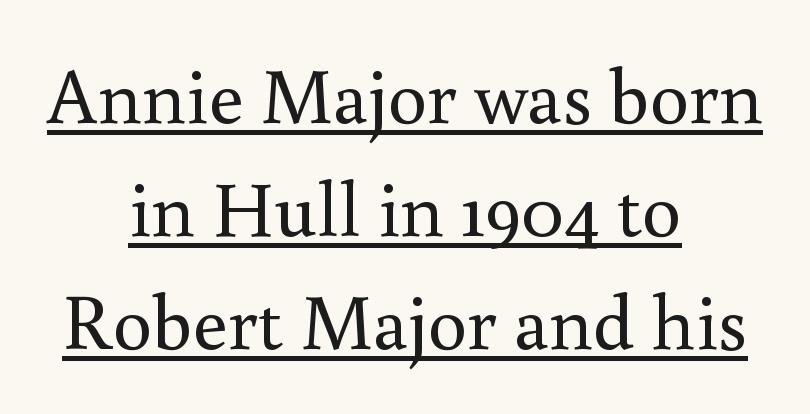
Q: Is the text bold? A: No.
Q: Is the text italic (slanted)? A: No, it is upright.
Q: Is the typeface a serif or a sans-serif typeface? A: Serif.
Q: Is the text underlined? A: Yes.
Q: How is the paragraph aligned? A: Centered.
Q: Is the spacing between letters normal or unusually wide? A: Normal.
Q: Is the spacing between lines tight, normal or loose? A: Normal.
Q: Width (condensed, normal, or wide)? A: Normal.
Q: Stroke contrast? A: Medium.
Q: x-height? A: Small.
Q: Monospaced? A: No.
